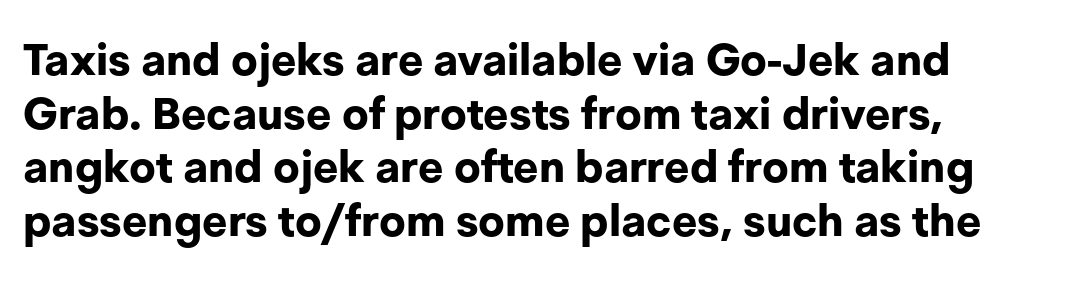
Q: Is the text bold? A: Yes.
Q: Is the text italic (slanted)? A: No, it is upright.
Q: Is the typeface a serif or a sans-serif typeface? A: Sans-serif.
Q: Is the text underlined? A: No.
Q: How is the paragraph aligned? A: Left-aligned.
Q: Is the spacing between letters normal or unusually wide? A: Normal.
Q: Width (condensed, normal, or wide)? A: Normal.
Q: Stroke contrast? A: Low.
Q: x-height? A: Medium.
Q: Monospaced? A: No.
